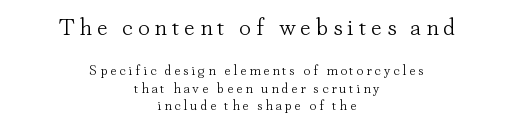
Quick note: not italic, upright. Someone cranked the tracking dial way up on this one. Stroke thickness stays within the range of a standard reading face or lighter. A student would call this center alignment; a typographer would say set centered.
